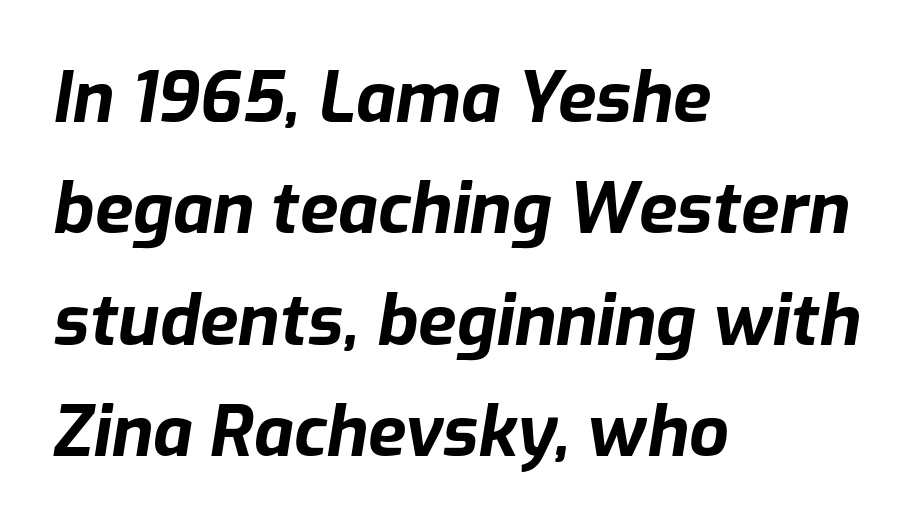
Q: Is the text bold? A: Yes.
Q: Is the text italic (slanted)? A: Yes, it leans right by about 9 degrees.
Q: Is the text underlined? A: No.
Q: How is the paragraph aligned? A: Left-aligned.
Q: Is the spacing between letters normal or unusually wide? A: Normal.
Q: Is the spacing between lines tight, normal or loose? A: Normal.
Q: Width (condensed, normal, or wide)? A: Normal.
Q: Stroke contrast? A: Low.
Q: x-height? A: Medium.
Q: Monospaced? A: No.
